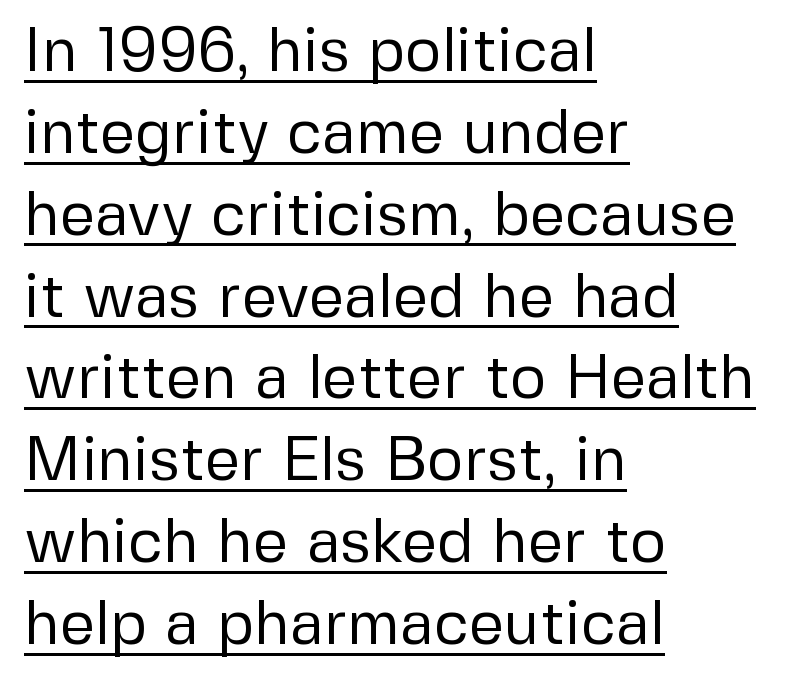
The image shows 62 px regular-weight sans-serif type, upright; set left-aligned, normal line spacing (1.32x), normal letter spacing, underlined; low stroke contrast and a medium x-height.
